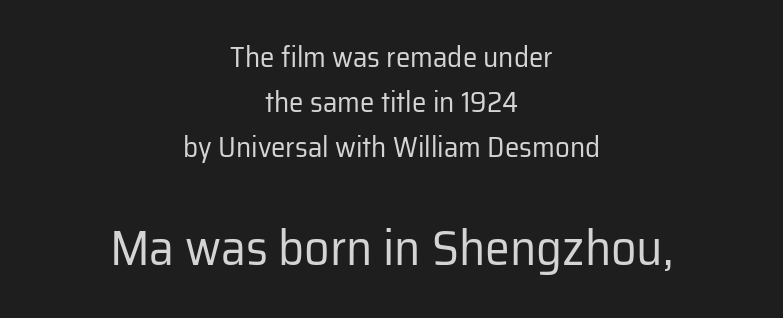
The image shows 50 px regular-weight sans-serif type, upright; set centered, normal line spacing (1.55x), normal letter spacing, not underlined; the second (bottom) block is 1.72x larger; low stroke contrast and a medium x-height.
